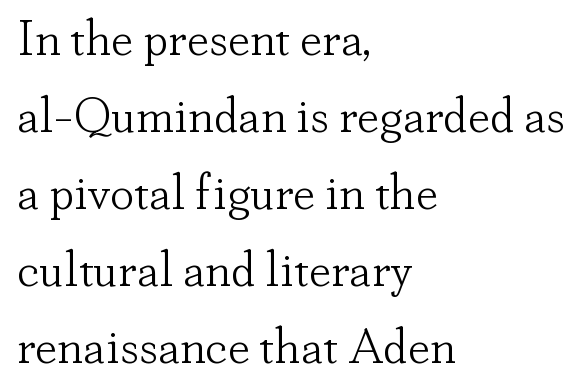
The image shows 49 px light serif type, upright; set left-aligned, normal line spacing (1.57x), normal letter spacing, not underlined; low stroke contrast and a small x-height.
